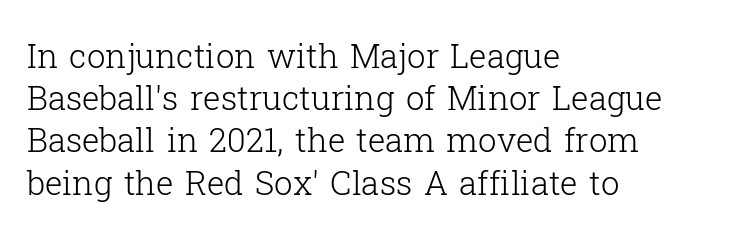
{"serif": "yes", "italic": "no", "bold": "no", "weight": "light", "width": "normal", "stroke_contrast": "low", "x_height": "medium", "monospaced": "no", "underline": "no", "align": "left", "line_spacing": "normal", "line_spacing_ratio": 1.28, "letter_spacing": "normal", "letter_spacing_em": 0.0, "glyph_px": 33}
